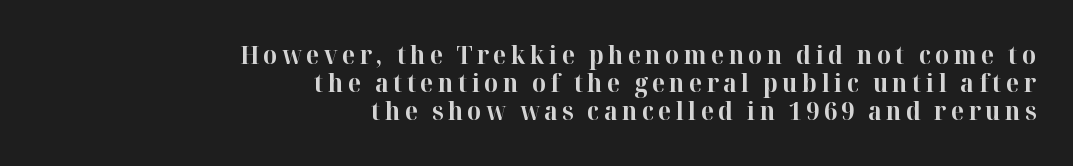
Students, this is bold: see how much ink each stroke carries. The zone under the glyphs is completely vacant. The compositor pushed each line to the right boundary. If you drew a line through each stem, it would be perfectly vertical. Does the leading feel generous? Not at all — it's pinched.
